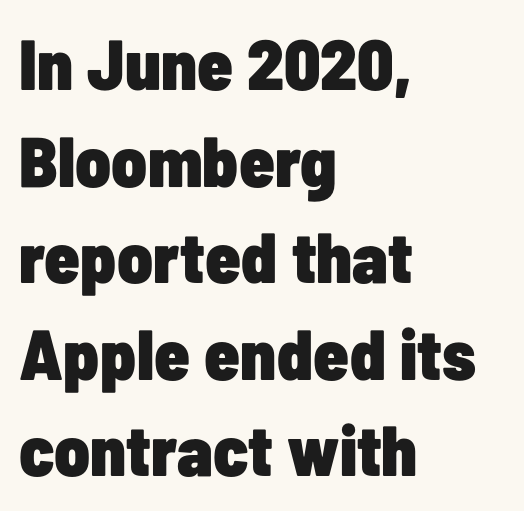
Q: Is the text bold? A: Yes.
Q: Is the text italic (slanted)? A: No, it is upright.
Q: Is the typeface a serif or a sans-serif typeface? A: Sans-serif.
Q: Is the text underlined? A: No.
Q: How is the paragraph aligned? A: Left-aligned.
Q: Is the spacing between letters normal or unusually wide? A: Normal.
Q: Is the spacing between lines tight, normal or loose? A: Normal.
Q: Width (condensed, normal, or wide)? A: Condensed.
Q: Stroke contrast? A: Low.
Q: x-height? A: Medium.
Q: Monospaced? A: No.
